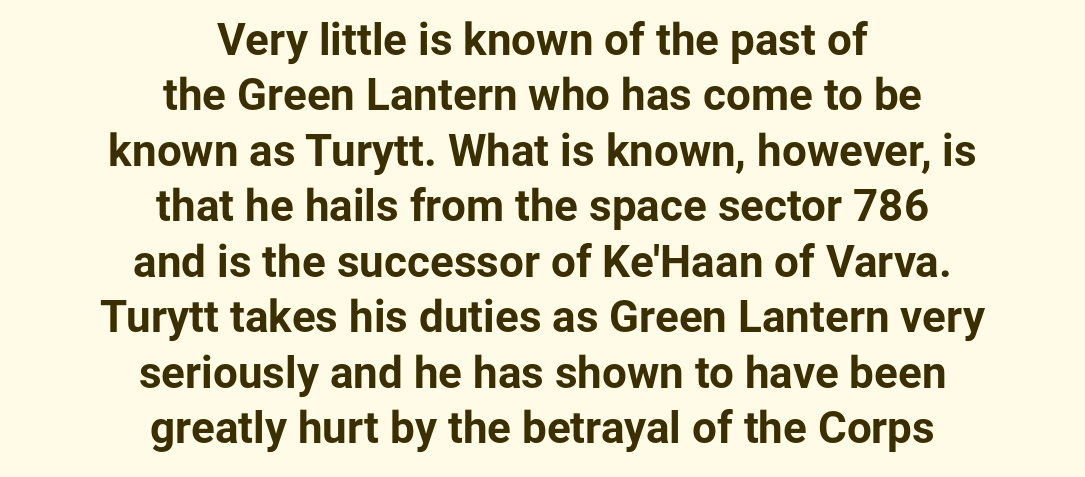
Q: Is the text bold? A: Yes.
Q: Is the text italic (slanted)? A: No, it is upright.
Q: Is the typeface a serif or a sans-serif typeface? A: Sans-serif.
Q: Is the text underlined? A: No.
Q: How is the paragraph aligned? A: Centered.
Q: Is the spacing between letters normal or unusually wide? A: Normal.
Q: Is the spacing between lines tight, normal or loose? A: Normal.
Q: Width (condensed, normal, or wide)? A: Normal.
Q: Stroke contrast? A: Low.
Q: x-height? A: Medium.
Q: Monospaced? A: No.
